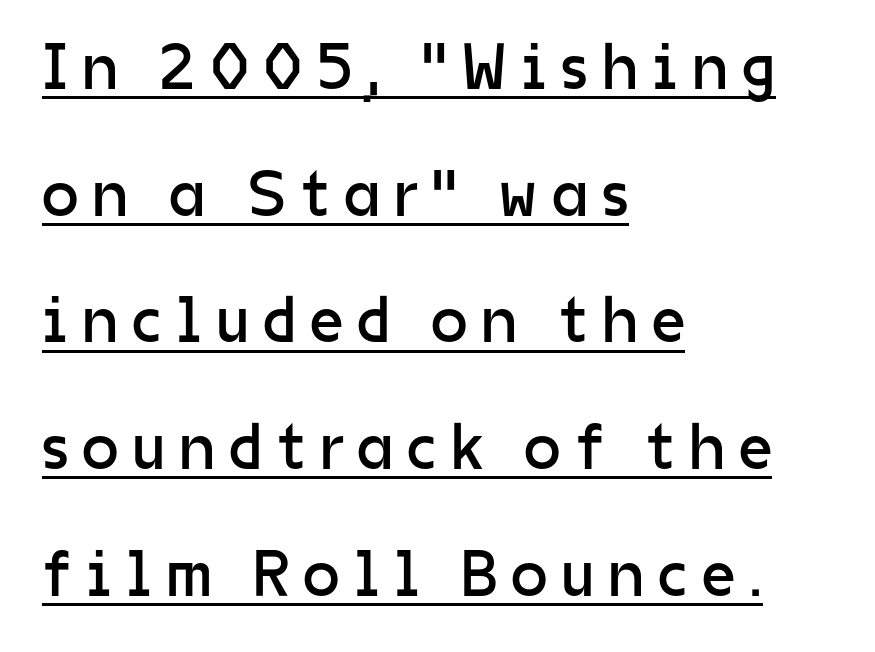
The image shows 66 px regular-weight sans-serif type, upright; set left-aligned, loose line spacing (1.92x), unusually wide letter spacing (+0.21 em), underlined; low stroke contrast and a medium x-height.
